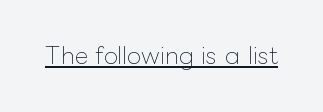
Students, observe the line beneath the letters — that is underlining. You can tell it's not italic because the verticals are truly vertical. Stems here are at most as thick as an everyday book face. Between one letter and the next there's only the usual sliver of space.
